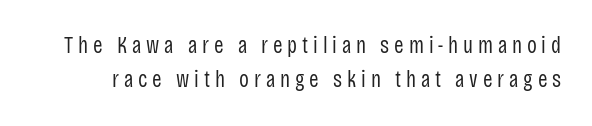
Q: Is the text bold? A: No.
Q: Is the text italic (slanted)? A: No, it is upright.
Q: Is the text underlined? A: No.
Q: Is the spacing between letters normal or unusually wide? A: Unusually wide.
Q: Is the spacing between lines tight, normal or loose? A: Normal.
